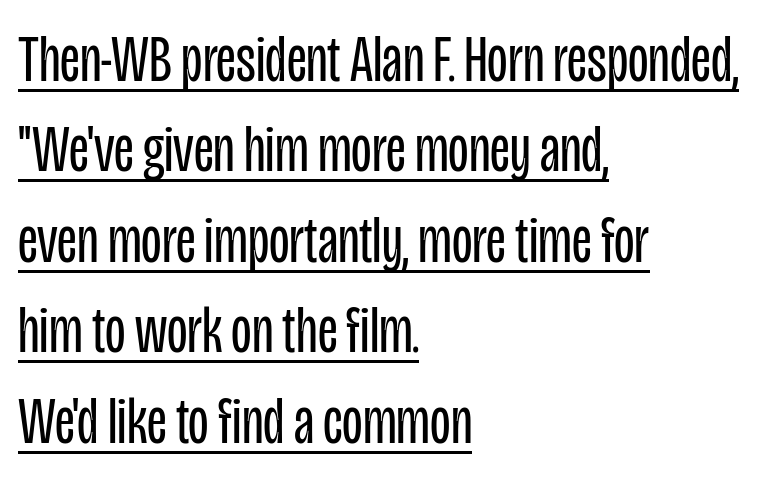
Nobody touched the tracking dial on this one. A typographer would call this underscored text. Classification — sans serif. The paragraph has a hard left edge and a soft right edge. These lines sit exactly where default settings would place them.
